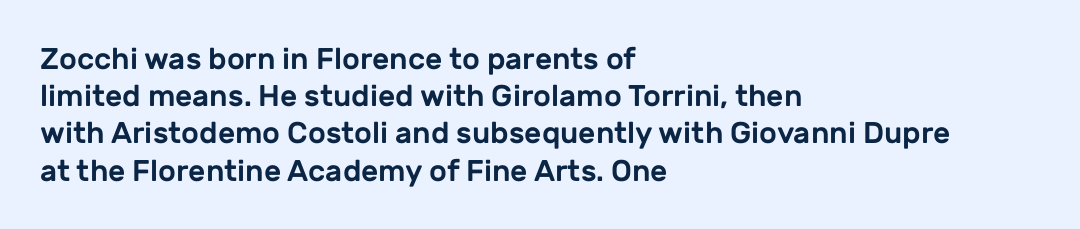
Q: Is the text italic (slanted)? A: No, it is upright.
Q: Is the typeface a serif or a sans-serif typeface? A: Sans-serif.
Q: Is the text underlined? A: No.
Q: How is the paragraph aligned? A: Left-aligned.
Q: Is the spacing between letters normal or unusually wide? A: Normal.
Q: Width (condensed, normal, or wide)? A: Normal.
Q: Stroke contrast? A: Low.
Q: x-height? A: Medium.
Q: Monospaced? A: No.
